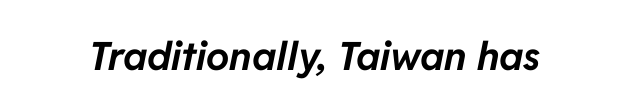
{"italic": "yes", "lean": "right", "slant_degrees": 11, "bold": "yes", "weight": "bold", "width": "normal", "stroke_contrast": "low", "x_height": "medium", "monospaced": "no", "underline": "no", "letter_spacing": "normal", "letter_spacing_em": 0.0, "glyph_px": 39}
